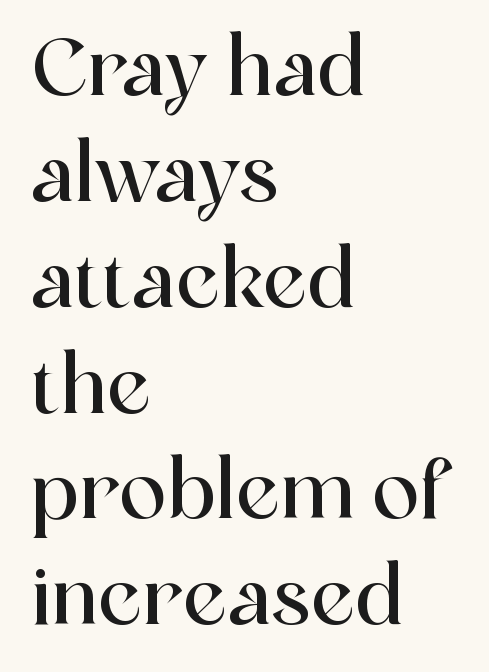
What kind of face is this? One with serifs. A typesetter would call this leading conventional body-copy spacing. Is this a fixed-width face? No — the glyphs have proportional, varying widths. This sample uses plain, unmodified letter spacing. Every stem runs plumb, perpendicular to the baseline. Left-aligned paragraph, ragged on the right.
